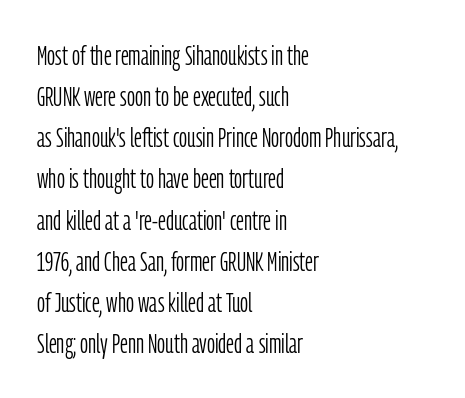
The image shows 28 px light, condensed sans-serif type, upright; set left-aligned, normal line spacing (1.47x), normal letter spacing, not underlined; low stroke contrast and a medium x-height.
